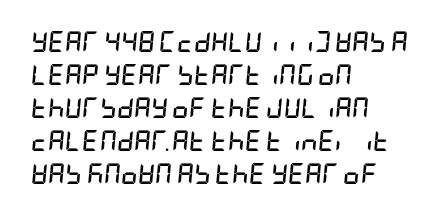
{"italic": "yes", "lean": "right", "slant_degrees": 5, "bold": "yes", "underline": "no", "align": "left", "line_spacing": "normal", "line_spacing_ratio": 1.57, "letter_spacing": "normal", "letter_spacing_em": 0.0, "glyph_px": 21}
